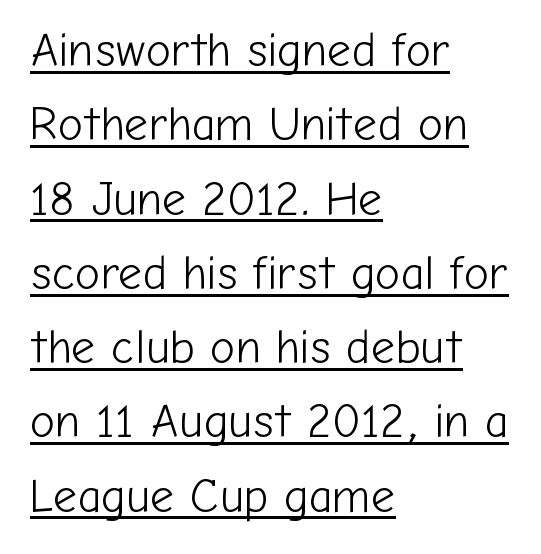
The line texture is even and compact thanks to regular tracking. The rendered words wear a rule along their underside. The passage shown stacks its lines at a standard gap. The passage shown is typed in a proportional face where columns would drift. The typesetter chose a ragged-right arrangement here. The font family rendered here belongs to the sans-serif group.
